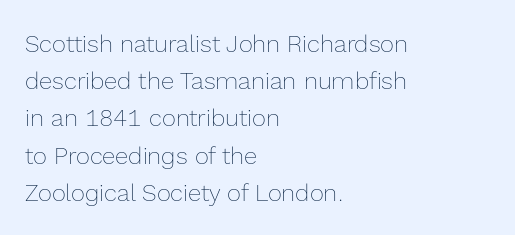
Ordinary non-slanted type is in use. This sample uses plain, unmodified letter spacing. Has an underline been added? It has not. The designer left line spacing at the default. The cut favours lightness, reaching ordinary text weight at its darkest. Layout note: lines flush left.
